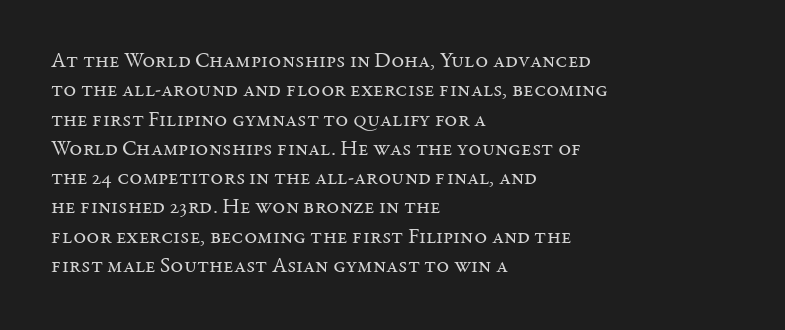
Q: Is the text bold? A: No.
Q: Is the text italic (slanted)? A: No, it is upright.
Q: Is the text underlined? A: No.
Q: How is the paragraph aligned? A: Left-aligned.
Q: Is the spacing between letters normal or unusually wide? A: Normal.
Q: Is the spacing between lines tight, normal or loose? A: Normal.
